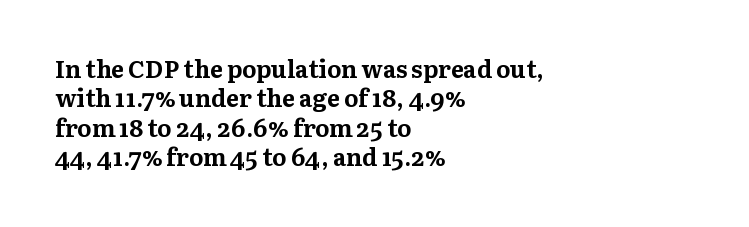
Check the space under the baseline: it is left empty. Words appear dense and cohesive because spacing is normal. Summary of weight: heavy, a full bold. Caption: multi-line text, flush left, ragged right.
